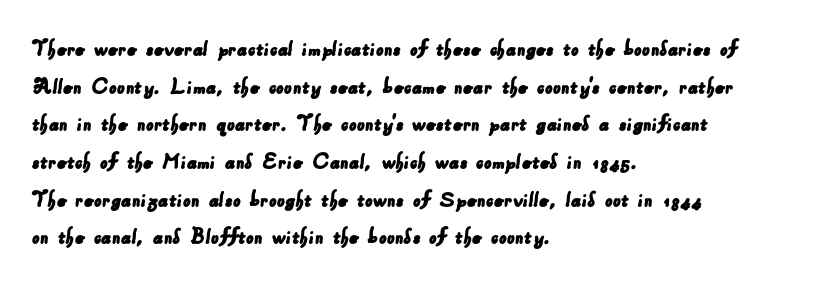
Each new line begins a customary step beneath the previous one. The tracking reads as untouched default to a designer's eye. The passage is arranged the way most books set body copy — flush left. This rendering features lettering with no underline.
